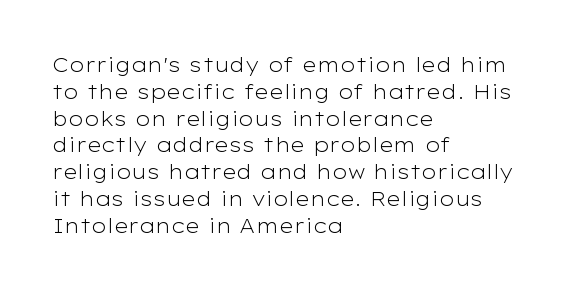
{"italic": "no", "bold": "no", "underline": "no", "align": "left", "line_spacing": "normal", "line_spacing_ratio": 1.34, "letter_spacing": "normal", "letter_spacing_em": 0.0, "glyph_px": 20}
